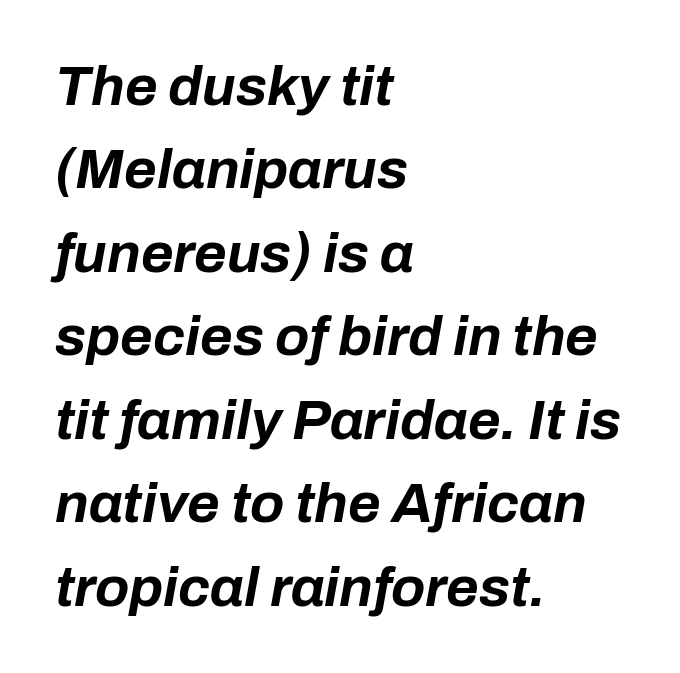
{"italic": "yes", "lean": "right", "slant_degrees": 10, "bold": "yes", "weight": "bold", "width": "normal", "stroke_contrast": "low", "x_height": "medium", "monospaced": "no", "underline": "no", "align": "left", "line_spacing": "normal", "line_spacing_ratio": 1.49, "letter_spacing": "normal", "letter_spacing_em": 0.0, "glyph_px": 56}
